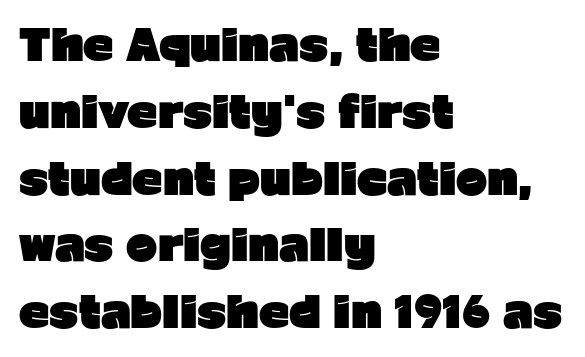
{"serif": "no", "italic": "no", "bold": "yes", "weight": "heavy", "width": "normal", "stroke_contrast": "low", "x_height": "medium", "monospaced": "no", "underline": "no", "align": "left", "line_spacing": "normal", "line_spacing_ratio": 1.59, "letter_spacing": "normal", "letter_spacing_em": 0.0, "glyph_px": 42}
